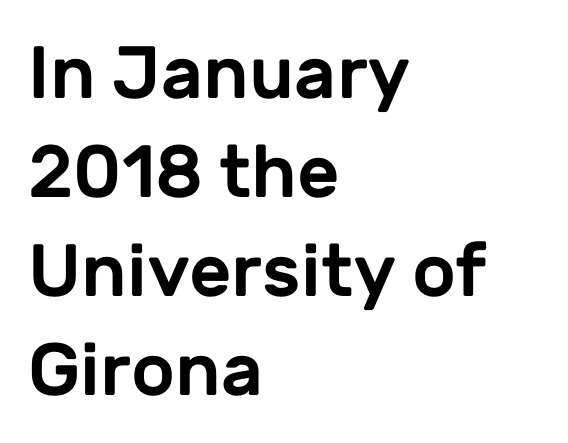
Q: Is the text italic (slanted)? A: No, it is upright.
Q: Is the typeface a serif or a sans-serif typeface? A: Sans-serif.
Q: Is the text underlined? A: No.
Q: How is the paragraph aligned? A: Left-aligned.
Q: Is the spacing between letters normal or unusually wide? A: Normal.
Q: Is the spacing between lines tight, normal or loose? A: Normal.
Q: Width (condensed, normal, or wide)? A: Normal.
Q: Stroke contrast? A: Low.
Q: x-height? A: Medium.
Q: Monospaced? A: No.
